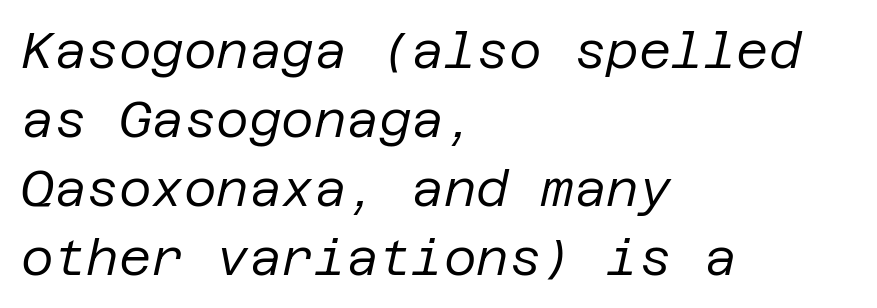
Horizontally, the lines are justified to the leading edge only. Yep, that's italic — everything's leaning. Rule under the text: the space is simply empty. The space between consecutive lines is moderate. A typesetter would call this zero additional tracking.
